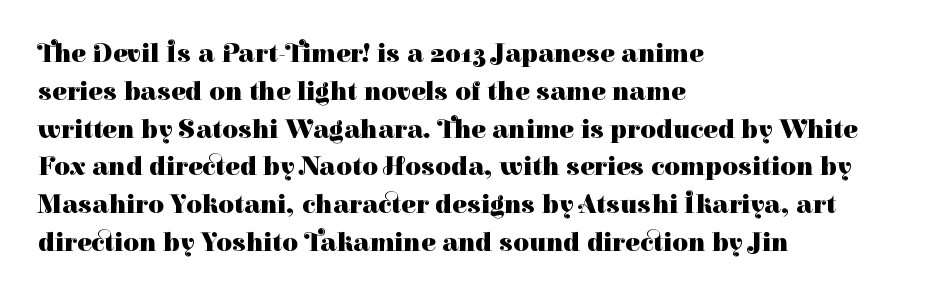
{"italic": "no", "bold": "yes", "underline": "no", "align": "left", "line_spacing": "normal", "line_spacing_ratio": 1.4, "letter_spacing": "normal", "letter_spacing_em": 0.0, "glyph_px": 27}
